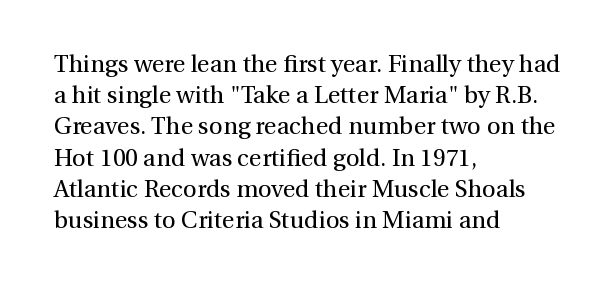
{"italic": "no", "bold": "no", "underline": "no", "align": "left", "line_spacing": "normal", "line_spacing_ratio": 1.3, "letter_spacing": "normal", "letter_spacing_em": 0.0, "glyph_px": 24}
